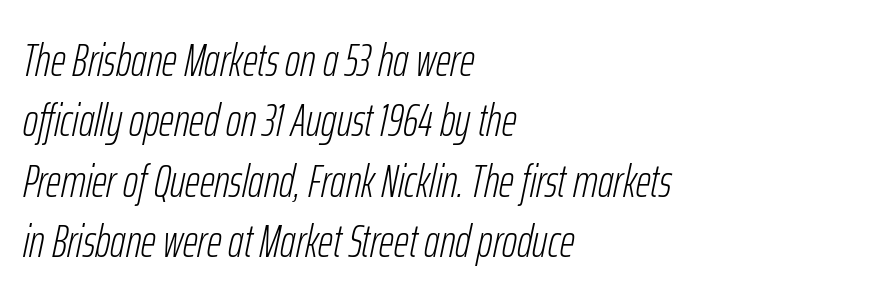
Default kerning and tracking; the words read as compact shapes. Here the designer chose a conventional face with non-uniform glyph widths. Line beginnings align vertically; line endings do not. Compared with a typical body face, this is equally light or lighter still. The rows are spaced the way most documents space them. The string is rendered with underlining switched off.
